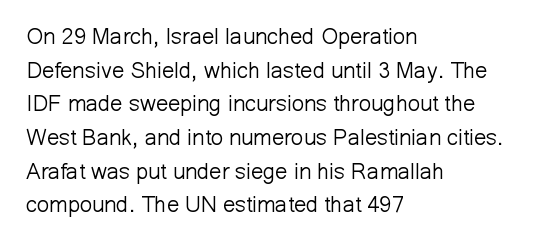
{"italic": "no", "bold": "no", "underline": "no", "align": "left", "line_spacing": "normal", "line_spacing_ratio": 1.53, "letter_spacing": "normal", "letter_spacing_em": 0.0, "glyph_px": 22}
